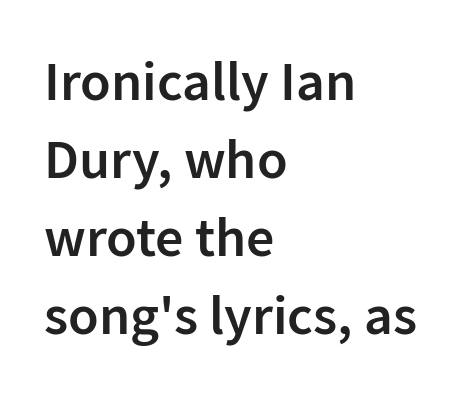
The type sits square on the baseline with zero lean. The typesetting leans somewhat heavy: a semibold. Here the designer chose a conventional face with non-uniform glyph widths. All the whitespace from short lines collects on the right.
